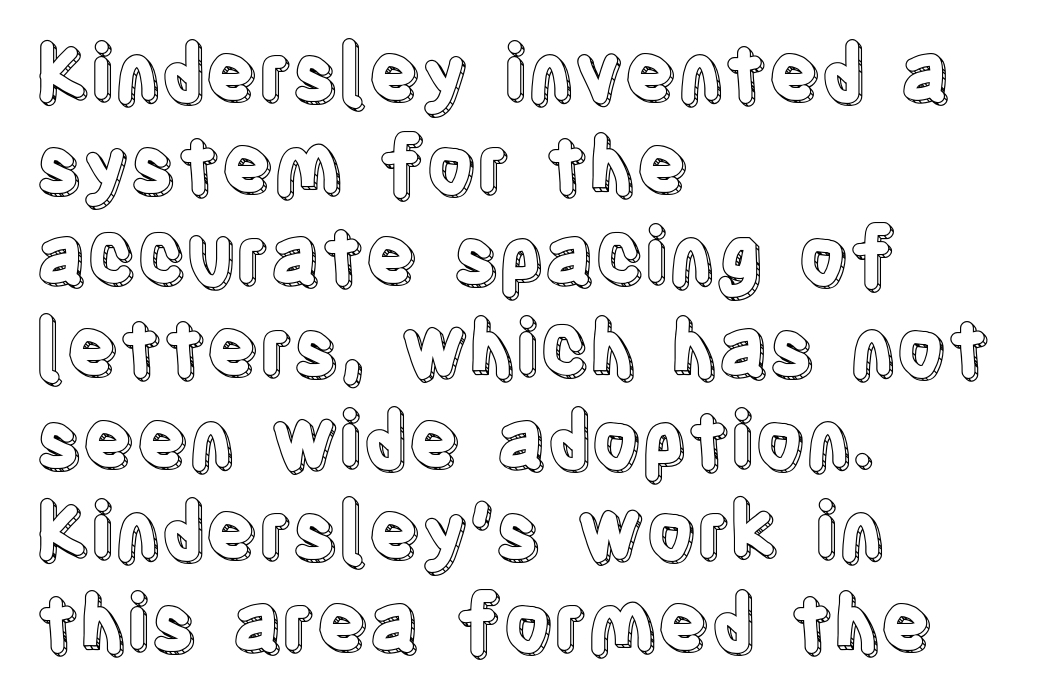
The image shows 77 px condensed type, upright; set left-aligned, line spacing 1.19x, normal letter spacing, not underlined; a large x-height.
